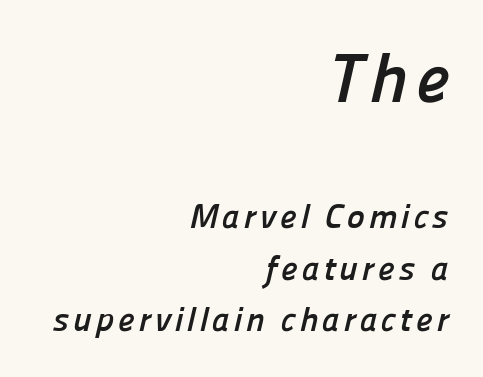
The image shows 69 px semibold sans-serif type; set right-aligned, normal line spacing (1.51x), not underlined; the first (top) block is 2.03x larger; low stroke contrast and a medium x-height.
